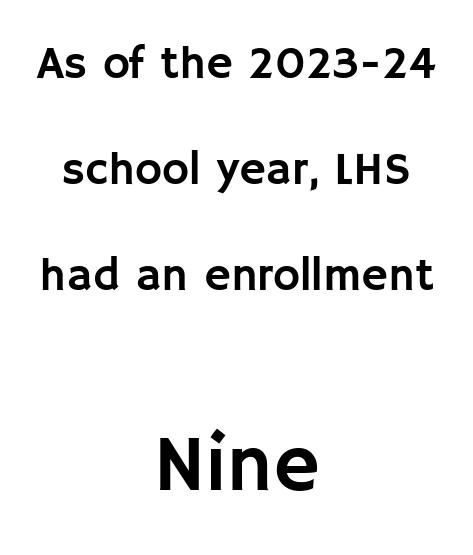
The image shows 80 px sans-serif type, upright; set centered, loose line spacing (2.3x), normal letter spacing, not underlined; the second (bottom) block is 1.74x larger; low stroke contrast and a large x-height.
